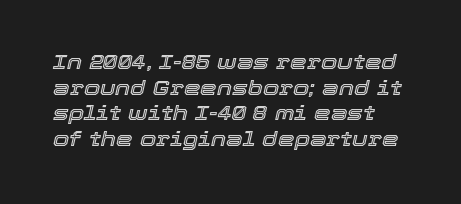
The strip under each line holds only bare page. Observe the ordinary spacing: letters are neighbours, not strangers. Italic? Definitely — the glyphs are oblique.
